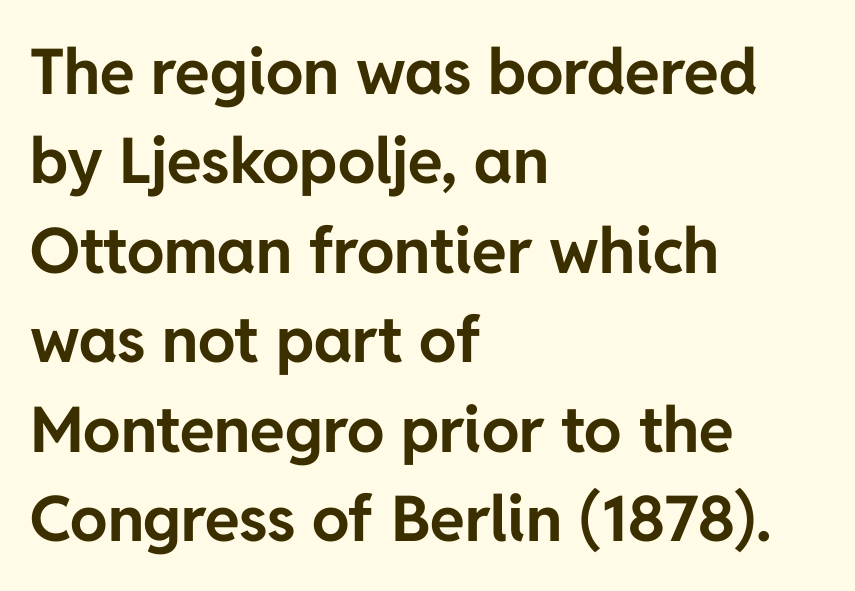
Teacher's note: observe the even left margin — that is flush-left alignment. Is there much room between lines? A standard amount, neither cramped nor airy. This sample has the flowing, uneven cadence of proportional lettering. Only glyphs here, with clear space below each row. You could call the tracking neutral — neither tight nor loose.
